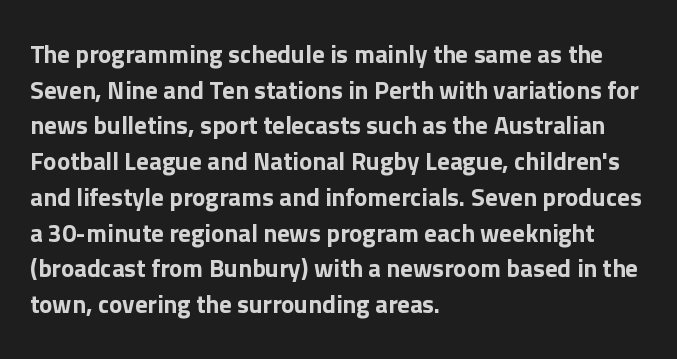
The image shows 25 px text type, upright; set left-aligned, normal line spacing (1.43x), normal letter spacing, not underlined.
